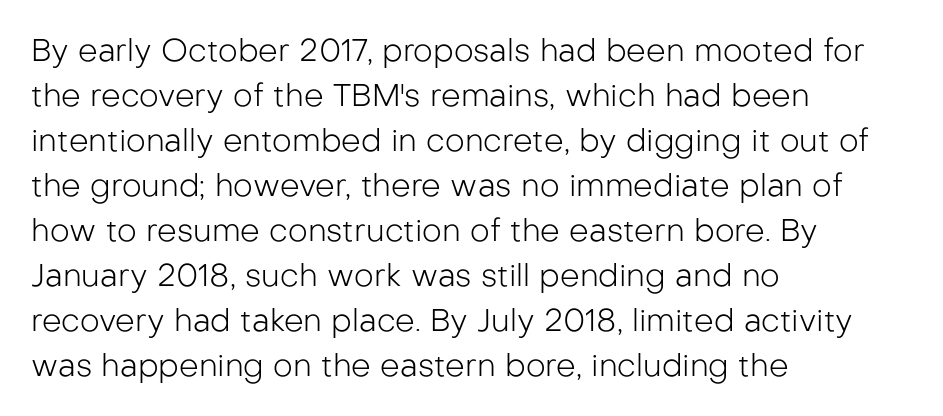
{"serif": "no", "italic": "no", "bold": "no", "weight": "light", "width": "normal", "stroke_contrast": "low", "x_height": "medium", "monospaced": "no", "underline": "no", "align": "left", "line_spacing": "normal", "line_spacing_ratio": 1.45, "letter_spacing": "normal", "letter_spacing_em": 0.0, "glyph_px": 31}
